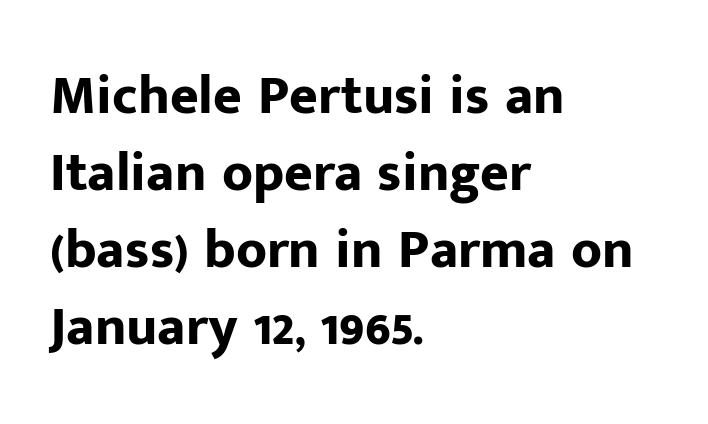
The image shows 55 px bold sans-serif type, upright; set left-aligned, normal line spacing (1.4x), normal letter spacing, not underlined; low stroke contrast and a medium x-height.
